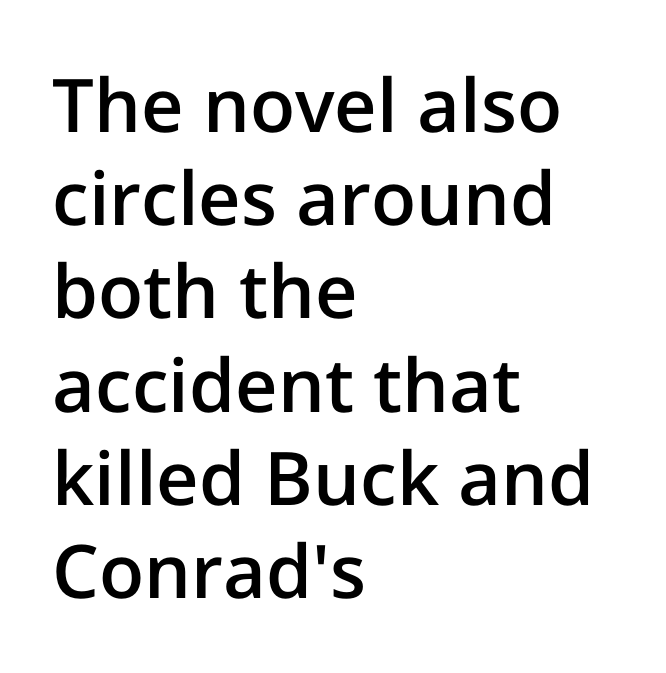
The image shows 74 px semibold sans-serif type, upright; set left-aligned, normal line spacing (1.26x), normal letter spacing, not underlined; low stroke contrast and a medium x-height.
